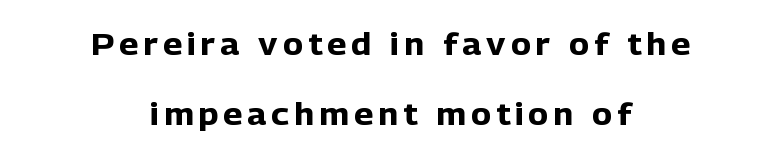
The image shows 30 px heavy sans-serif type, upright; set centered, loose line spacing (2.34x), not underlined; low stroke contrast and a medium x-height.
